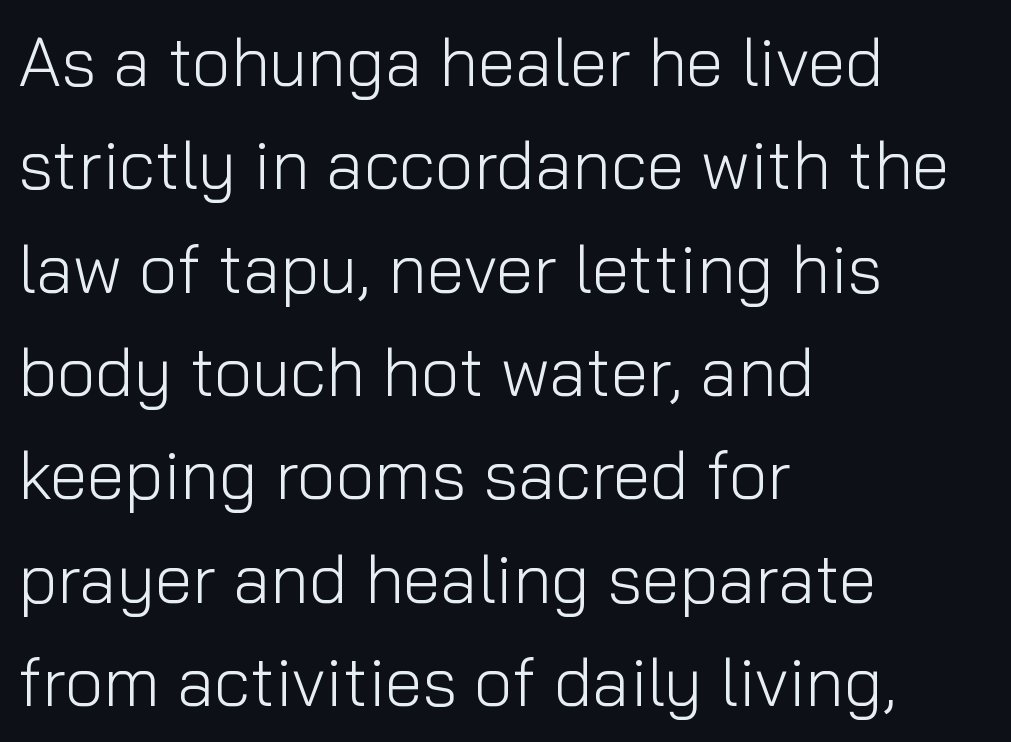
{"serif": "no", "italic": "no", "bold": "no", "weight": "light", "width": "normal", "stroke_contrast": "low", "x_height": "medium", "monospaced": "no", "underline": "no", "align": "left", "line_spacing": "normal", "line_spacing_ratio": 1.52, "letter_spacing": "normal", "letter_spacing_em": 0.0, "glyph_px": 68}
